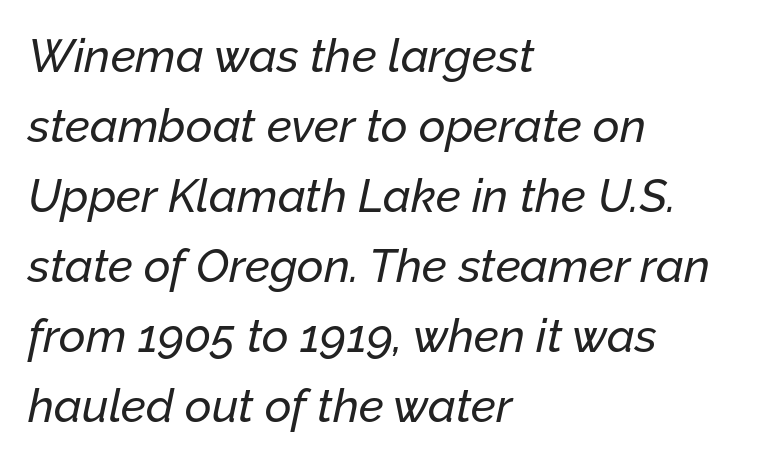
Q: Is the text italic (slanted)? A: Yes, it leans right by about 12 degrees.
Q: Is the text underlined? A: No.
Q: How is the paragraph aligned? A: Left-aligned.
Q: Is the spacing between letters normal or unusually wide? A: Normal.
Q: Is the spacing between lines tight, normal or loose? A: Normal.
Q: Width (condensed, normal, or wide)? A: Normal.
Q: Stroke contrast? A: Low.
Q: x-height? A: Medium.
Q: Monospaced? A: No.
